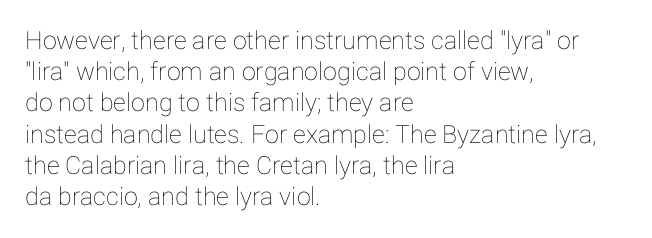
{"italic": "no", "underline": "no", "align": "left", "line_spacing": "normal", "line_spacing_ratio": 1.25, "letter_spacing": "normal", "letter_spacing_em": 0.0, "glyph_px": 25}
